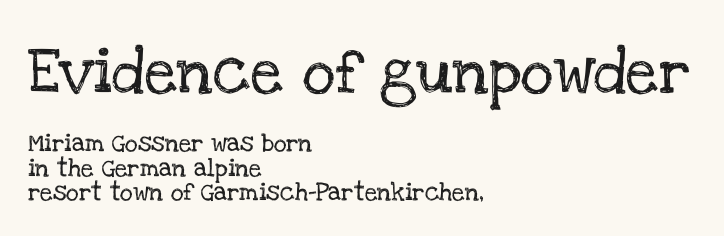
The image shows 46 px serif type, upright; set left-aligned, normal line spacing (1.34x), normal letter spacing, not underlined; the first (top) block is 2.56x larger; low stroke contrast and a large x-height.
